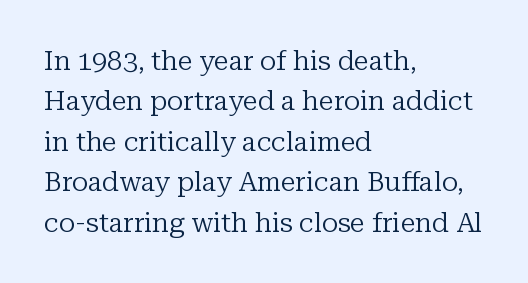
Q: Is the text bold? A: No.
Q: Is the text italic (slanted)? A: No, it is upright.
Q: Is the text underlined? A: No.
Q: How is the paragraph aligned? A: Left-aligned.
Q: Is the spacing between letters normal or unusually wide? A: Normal.
Q: Is the spacing between lines tight, normal or loose? A: Normal.
